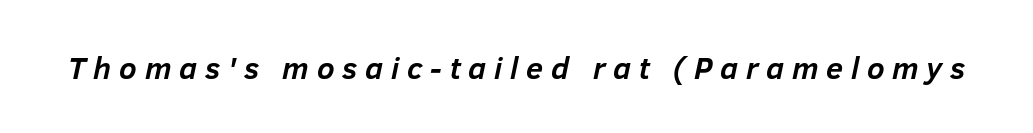
Q: Is the text bold? A: Yes.
Q: Is the text italic (slanted)? A: Yes, it leans right by about 12 degrees.
Q: Is the text underlined? A: No.
Q: Is the spacing between letters normal or unusually wide? A: Unusually wide.
Q: Width (condensed, normal, or wide)? A: Normal.
Q: Stroke contrast? A: Low.
Q: x-height? A: Medium.
Q: Monospaced? A: No.
